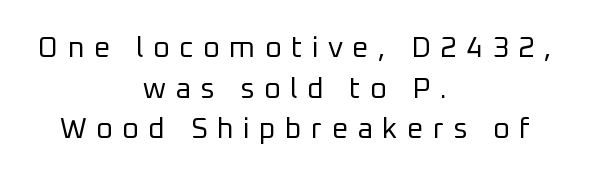
The image shows 29 px regular-weight sans-serif type, upright; set centered, normal line spacing (1.4x), unusually wide letter spacing (+0.32 em), not underlined; low stroke contrast and a medium x-height.
